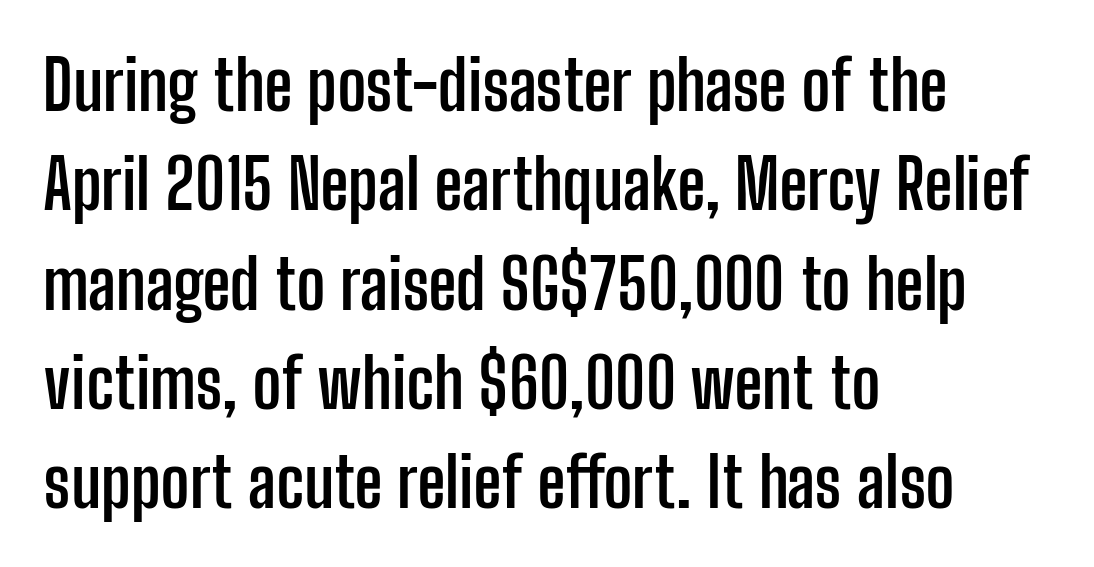
The image shows 69 px semibold, condensed sans-serif type, upright; set left-aligned, normal line spacing (1.44x), normal letter spacing, not underlined; low stroke contrast and a medium x-height.
